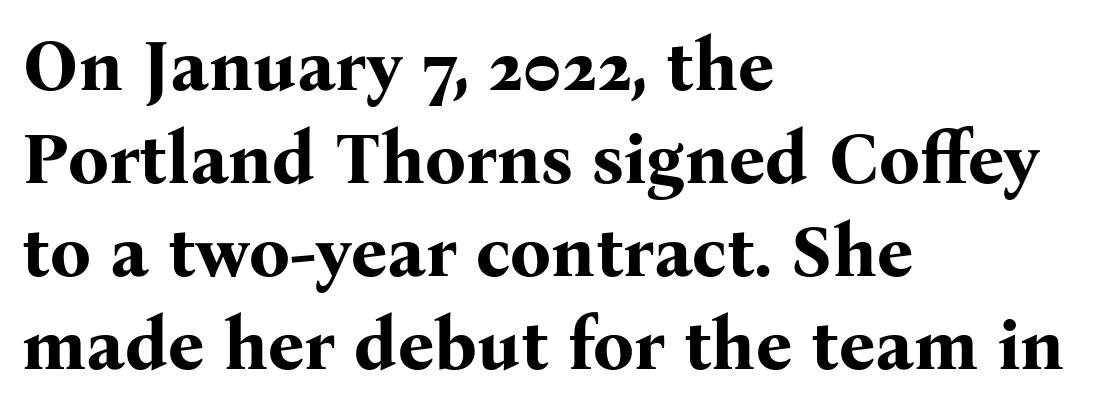
The image shows 72 px bold serif type, upright; set left-aligned, normal line spacing (1.29x), normal letter spacing, not underlined; medium stroke contrast and a medium x-height.
